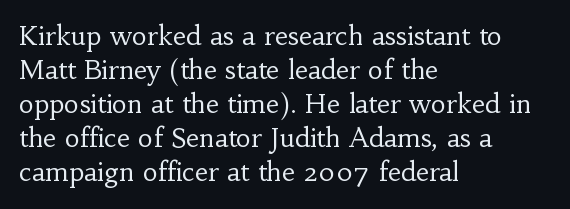
The image shows 26 px text type, upright; set left-aligned, normal line spacing (1.31x), normal letter spacing, not underlined.
